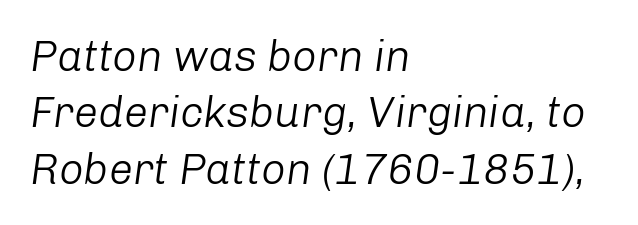
{"italic": "yes", "lean": "right", "slant_degrees": 8, "bold": "no", "weight": "light", "width": "normal", "stroke_contrast": "low", "x_height": "medium", "monospaced": "no", "underline": "no", "align": "left", "line_spacing": "normal", "line_spacing_ratio": 1.31, "letter_spacing": "normal", "letter_spacing_em": 0.0, "glyph_px": 43}
